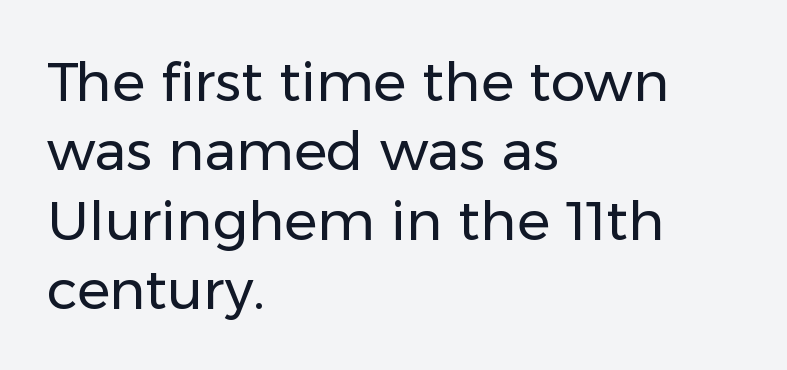
Q: Is the text bold? A: No.
Q: Is the text italic (slanted)? A: No, it is upright.
Q: Is the typeface a serif or a sans-serif typeface? A: Sans-serif.
Q: Is the text underlined? A: No.
Q: How is the paragraph aligned? A: Left-aligned.
Q: Is the spacing between letters normal or unusually wide? A: Normal.
Q: Is the spacing between lines tight, normal or loose? A: Normal.
Q: Width (condensed, normal, or wide)? A: Normal.
Q: Stroke contrast? A: Low.
Q: x-height? A: Medium.
Q: Monospaced? A: No.
